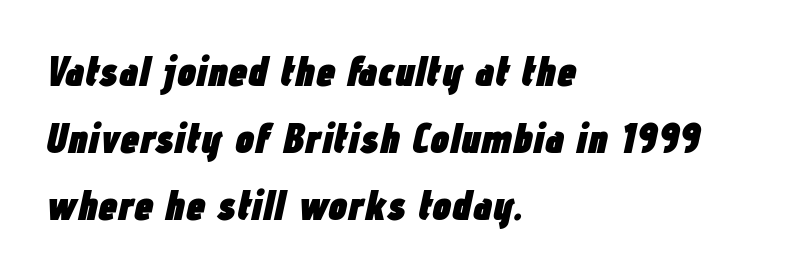
{"italic": "yes", "lean": "right", "slant_degrees": 12, "bold": "yes", "weight": "heavy", "width": "condensed", "stroke_contrast": "low", "x_height": "medium", "monospaced": "no", "underline": "no", "align": "left", "line_spacing": "normal", "line_spacing_ratio": 1.56, "letter_spacing": "normal", "letter_spacing_em": 0.0, "glyph_px": 43}
